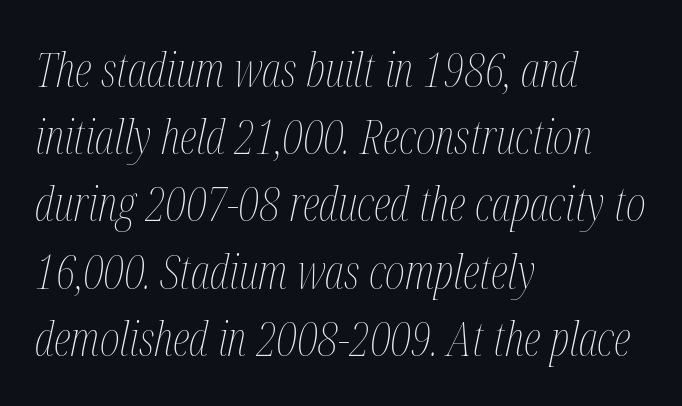
The image shows 48 px thin, condensed type, italic (leaning right); set left-aligned, normal line spacing (1.4x), normal letter spacing, not underlined; medium stroke contrast and a medium x-height.
